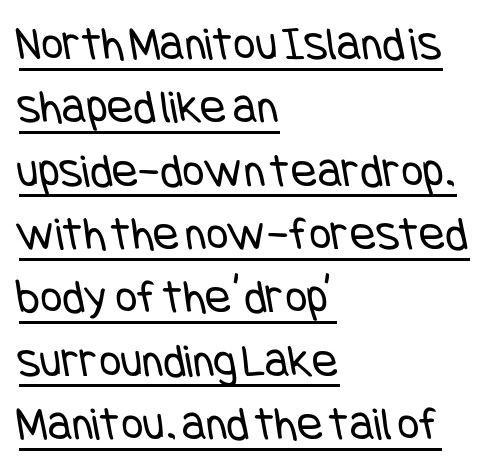
{"serif": "no", "bold": "no", "weight": "regular", "width": "condensed", "stroke_contrast": "low", "x_height": "large", "underline": "yes", "align": "left", "line_spacing": "normal", "line_spacing_ratio": 1.32, "letter_spacing": "normal", "letter_spacing_em": 0.0, "glyph_px": 48}
